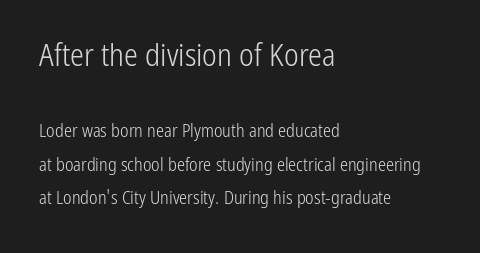
Q: Is the text bold? A: No.
Q: Is the text italic (slanted)? A: No, it is upright.
Q: Is the typeface a serif or a sans-serif typeface? A: Sans-serif.
Q: Is the text underlined? A: No.
Q: How is the paragraph aligned? A: Left-aligned.
Q: Is the spacing between letters normal or unusually wide? A: Normal.
Q: Which block of text is set in a larger size, the first (top) or the second (bottom)? A: The first (top) one.
Q: Width (condensed, normal, or wide)? A: Condensed.
Q: Stroke contrast? A: Low.
Q: x-height? A: Medium.
Q: Monospaced? A: No.
